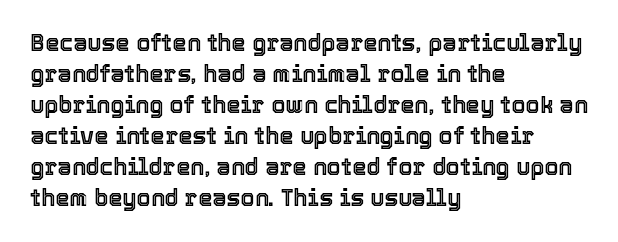
The designer left line spacing at the default. Glance below the letters and you will spot only blank space. The letters sit at their default tracking, neither squeezed nor spread. If you drew a line through each stem, it would be perfectly vertical. The compositor pushed each line to the left boundary.
